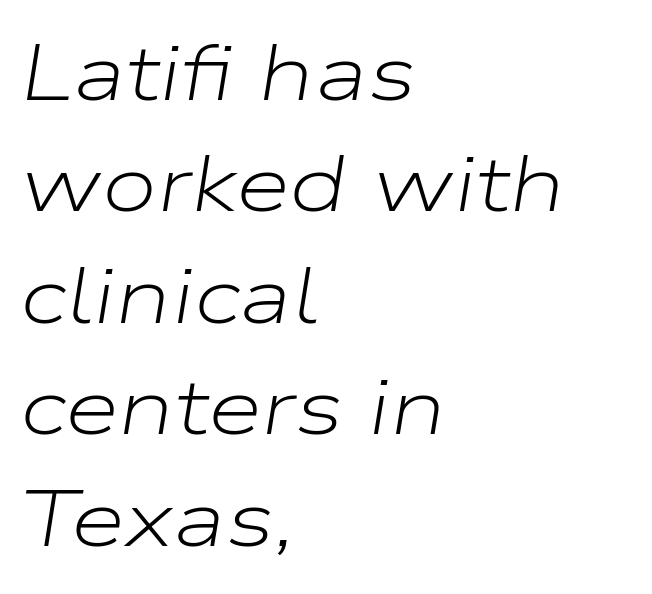
If you drew a ruler down the left edge, every line would touch it. A light-to-regular cut is what we see here. Vertical spacing — default. The font's italic variant was chosen for this text.
